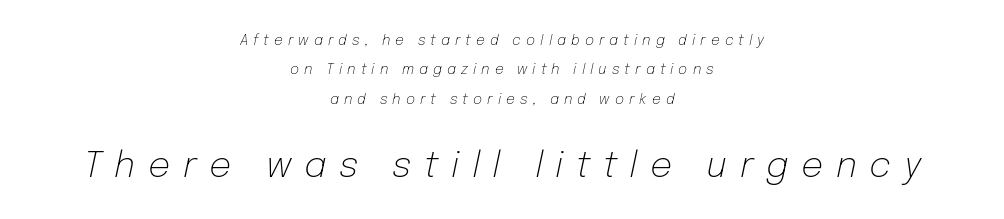
Compared with typical body copy, the letter spacing here is much looser. Proportional: the letters do not fall into vertical columns. Size contrast runs from small at the top to large at the bottom. Posture: slanted. Students, observe: this is what heavily led, spacious text looks like.
